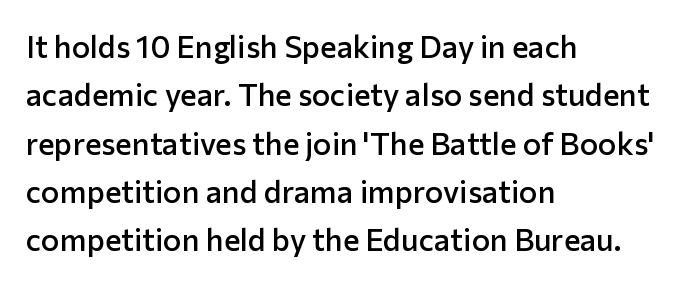
The image shows 31 px semibold sans-serif type, upright; set left-aligned, normal line spacing (1.56x), normal letter spacing, not underlined; low stroke contrast and a medium x-height.
